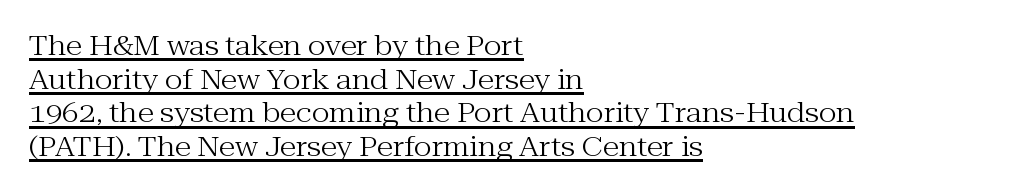
Short and long lines alike share a common starting point at left. The vertical gap from one line to the next is medium. The letters sit at their default tracking, neither squeezed nor spread. Is there any slant? The stems are plumb. Compared with undecorated copy, this sample adds a rule below the words.
